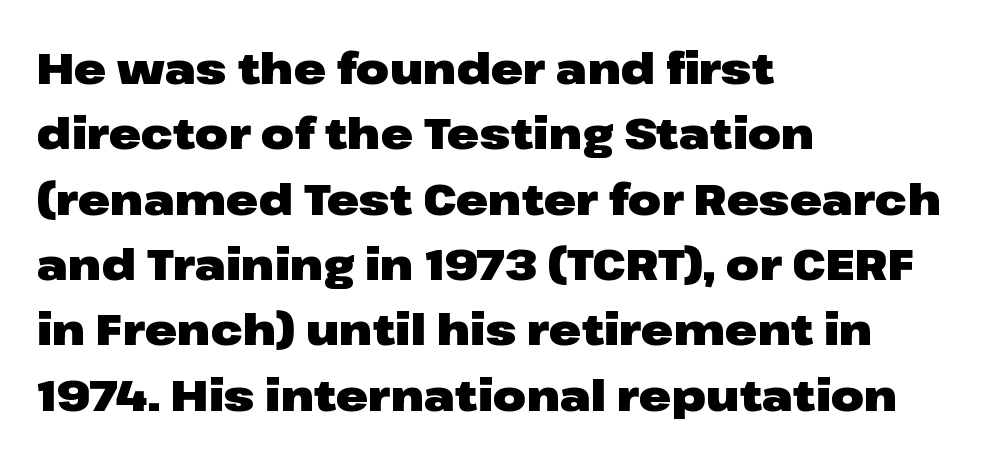
{"serif": "no", "italic": "no", "bold": "yes", "weight": "heavy", "width": "wide", "stroke_contrast": "low", "x_height": "medium", "monospaced": "no", "underline": "no", "align": "left", "line_spacing": "normal", "line_spacing_ratio": 1.52, "letter_spacing": "normal", "letter_spacing_em": 0.0, "glyph_px": 43}
